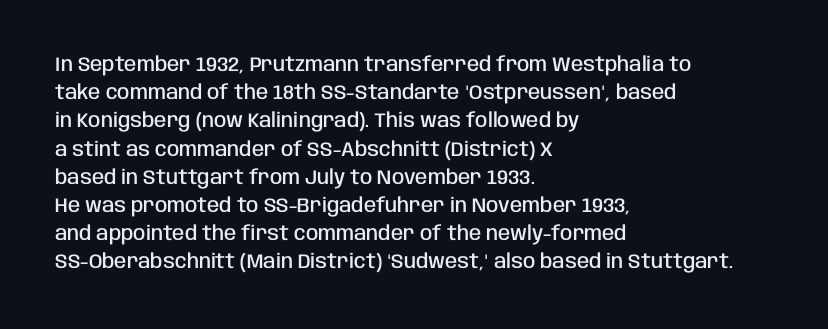
Q: Is the text bold? A: Semi-bold.
Q: Is the text italic (slanted)? A: No, it is upright.
Q: Is the text underlined? A: No.
Q: How is the paragraph aligned? A: Left-aligned.
Q: Is the spacing between letters normal or unusually wide? A: Normal.
Q: Is the spacing between lines tight, normal or loose? A: Normal.
